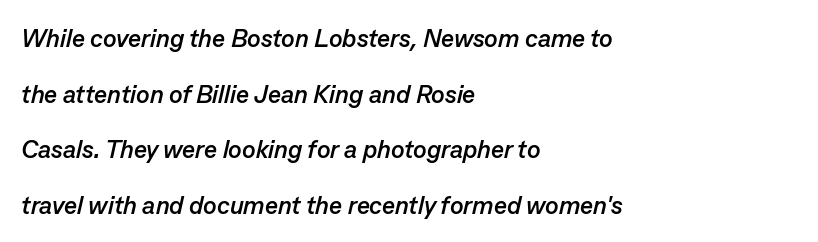
You'd pick this weight for a headline — it's a proper bold. Which margin do the lines hug? The left one — the right edge is uneven. The typography opts for an oblique posture over an upright one. The line-height multiplier appears high, well above default. Each word holds together tightly as a unit, with standard inter-letter gaps.
